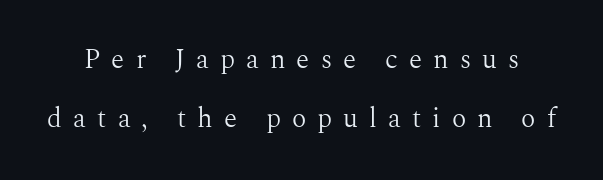
{"italic": "no", "bold": "no", "underline": "no", "line_spacing": "loose", "line_spacing_ratio": 2.19, "letter_spacing": "wide", "letter_spacing_em": 0.41, "glyph_px": 27}
